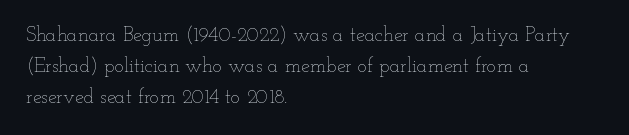
Q: Is the text bold? A: No.
Q: Is the text italic (slanted)? A: No, it is upright.
Q: Is the text underlined? A: No.
Q: How is the paragraph aligned? A: Left-aligned.
Q: Is the spacing between letters normal or unusually wide? A: Normal.
Q: Is the spacing between lines tight, normal or loose? A: Normal.
